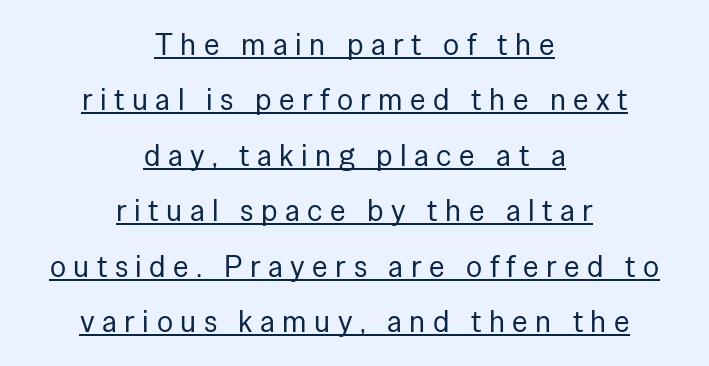
Q: Is the text bold? A: No.
Q: Is the text italic (slanted)? A: No, it is upright.
Q: Is the typeface a serif or a sans-serif typeface? A: Sans-serif.
Q: Is the text underlined? A: Yes.
Q: How is the paragraph aligned? A: Centered.
Q: Is the spacing between letters normal or unusually wide? A: Unusually wide.
Q: Width (condensed, normal, or wide)? A: Normal.
Q: Stroke contrast? A: Low.
Q: x-height? A: Medium.
Q: Monospaced? A: No.
